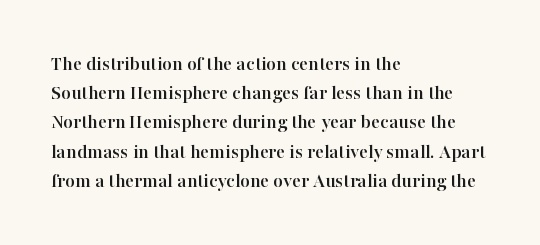
{"italic": "no", "underline": "no", "align": "left", "line_spacing": "normal", "line_spacing_ratio": 1.39, "letter_spacing": "normal", "letter_spacing_em": 0.0, "glyph_px": 21}
